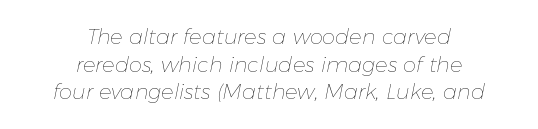
Q: Is the text bold? A: No.
Q: Is the text italic (slanted)? A: Yes, it leans right by about 11 degrees.
Q: Is the text underlined? A: No.
Q: How is the paragraph aligned? A: Centered.
Q: Is the spacing between letters normal or unusually wide? A: Normal.
Q: Is the spacing between lines tight, normal or loose? A: Normal.
